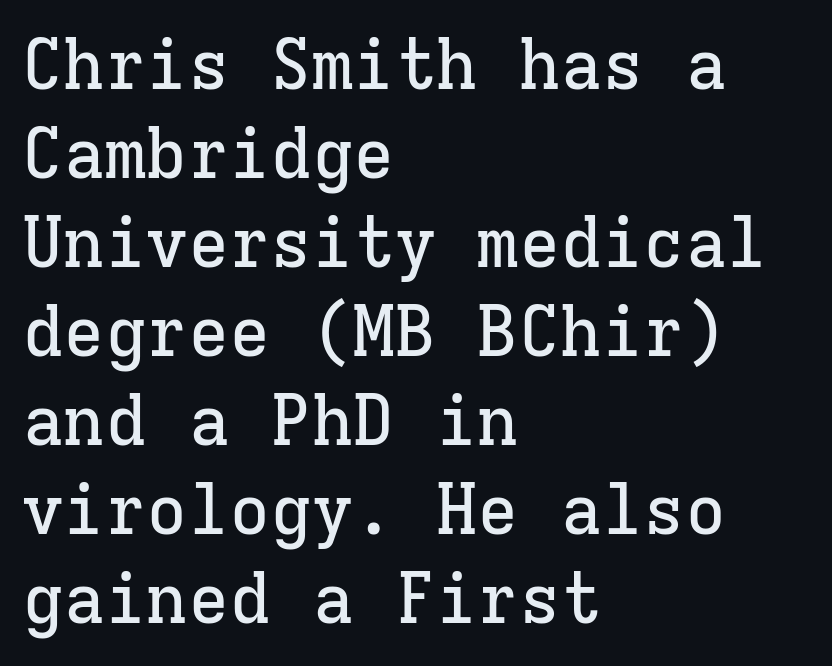
The lines in this sample share a left origin and differ only in where they stop. The line-height multiplier appears to be the usual default. What kind of face is this? One with serifs. Bare-footed words on every line. The letters sit at their default tracking, neither squeezed nor spread. Every character sits straight up, as roman type does.
